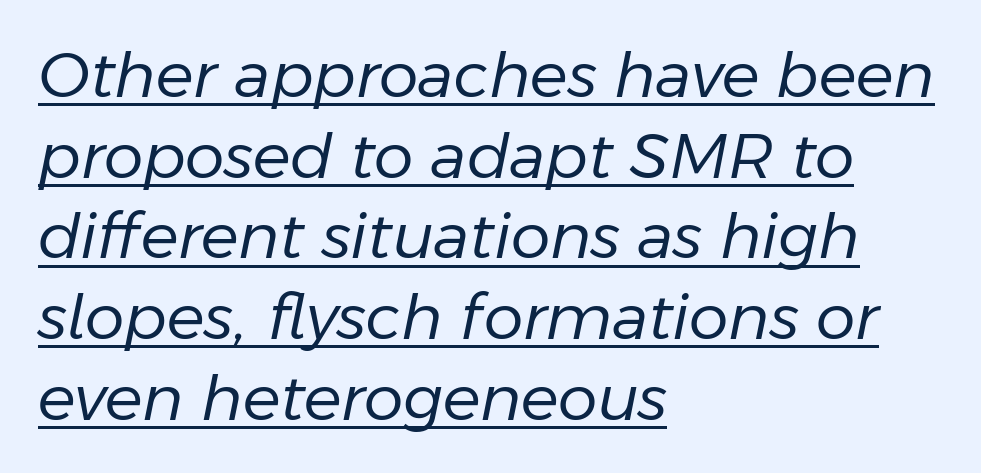
The image shows 63 px regular-weight type, italic (leaning right); set left-aligned, normal line spacing (1.28x), normal letter spacing, underlined; low stroke contrast and a medium x-height.
